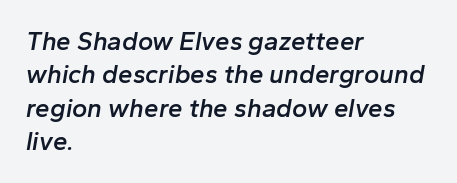
The image shows 26 px text type, italic (leaning right); set left-aligned, normal line spacing (1.28x), normal letter spacing, not underlined.
